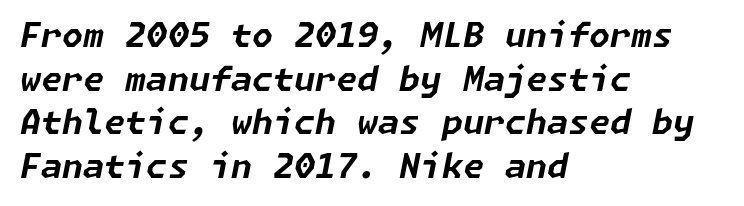
The rows are spaced the way most documents space them. Each word holds together tightly as a unit, with standard inter-letter gaps. The typesetting leans heavy: a genuine bold. The typesetter chose a ragged-right arrangement here.
